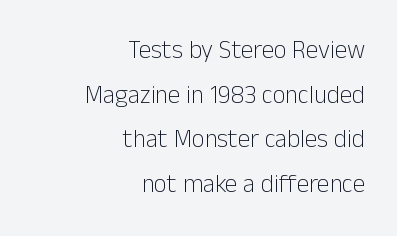
The letters stand straight up with perfectly vertical stems. Typeset ragged left — the right edge is the straight one. This rendering features lettering with no underline. The typesetting does not lean heavy: it is not bold. The type is set solid horizontally, with unmodified tracking.
